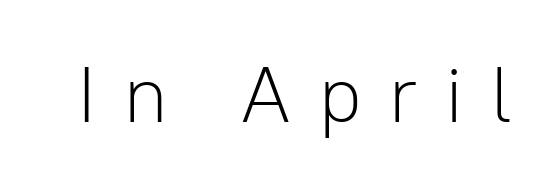
The image shows 79 px light sans-serif type, upright; set unusually wide letter spacing (+0.33 em), not underlined; low stroke contrast and a medium x-height.
